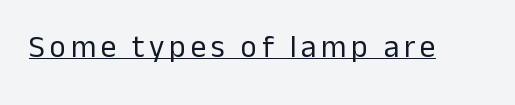
Q: Is the text bold? A: No.
Q: Is the text italic (slanted)? A: No, it is upright.
Q: Is the typeface a serif or a sans-serif typeface? A: Sans-serif.
Q: Is the text underlined? A: Yes.
Q: Width (condensed, normal, or wide)? A: Normal.
Q: Stroke contrast? A: Low.
Q: x-height? A: Medium.
Q: Monospaced? A: No.
